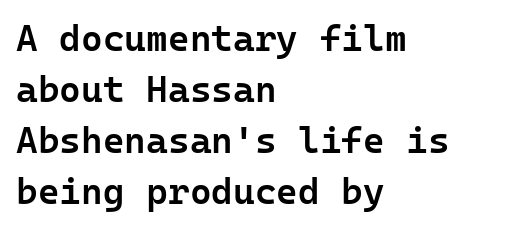
This sample is left-justified, so line endings fall wherever the words run out. Unlike italic type, these characters show no tilt at all. Leading: standard. This sample uses a sans-serif face.
